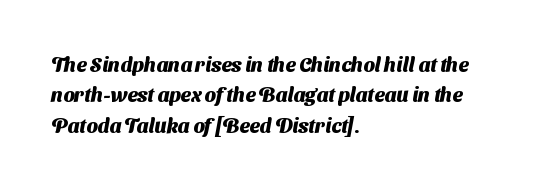
{"bold": "yes", "underline": "no", "align": "left", "line_spacing": "normal", "line_spacing_ratio": 1.52, "letter_spacing": "normal", "letter_spacing_em": 0.0, "glyph_px": 20}
